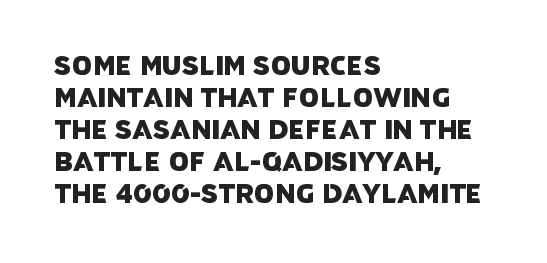
The image shows 26 px text type; set left-aligned, line spacing 1.23x, normal letter spacing, not underlined.
